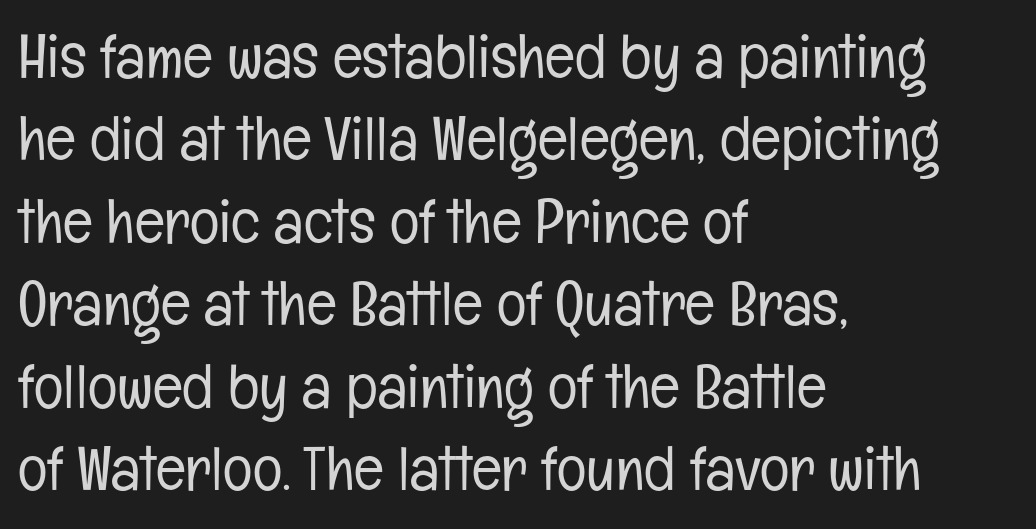
The image shows 62 px light, condensed sans-serif type, upright; set left-aligned, normal line spacing (1.33x), normal letter spacing, not underlined; low stroke contrast and a medium x-height.
